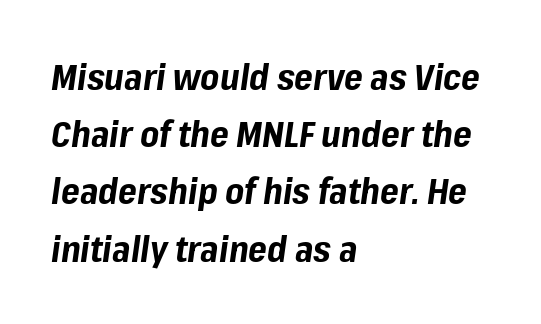
On the weight axis this lands at bold, roughly 700. The tracking reads as untouched default to a designer's eye. Rendered with sloped, italic letterforms. All the whitespace from short lines collects on the right. Underline: absent. One glance says typical: line gaps are just what's usual.
